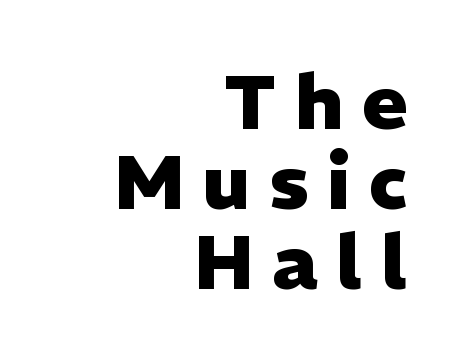
The image shows 76 px heavy sans-serif type, upright; set right-aligned, tight line spacing (1.05x), unusually wide letter spacing (+0.25 em), not underlined; low stroke contrast and a medium x-height.
